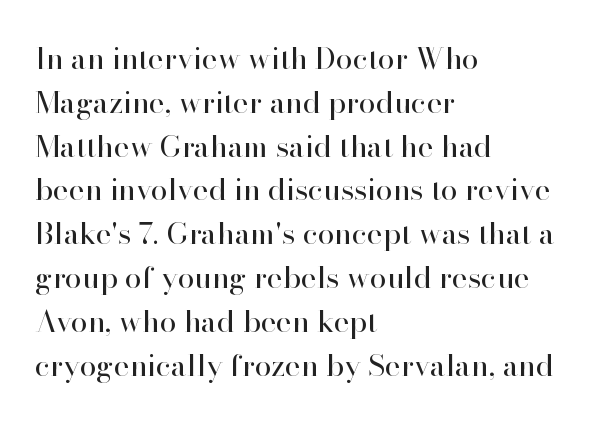
Q: Is the text bold? A: No.
Q: Is the text italic (slanted)? A: No, it is upright.
Q: Is the typeface a serif or a sans-serif typeface? A: Serif.
Q: Is the text underlined? A: No.
Q: How is the paragraph aligned? A: Left-aligned.
Q: Is the spacing between letters normal or unusually wide? A: Normal.
Q: Is the spacing between lines tight, normal or loose? A: Normal.
Q: Width (condensed, normal, or wide)? A: Normal.
Q: Stroke contrast? A: High.
Q: x-height? A: Small.
Q: Monospaced? A: No.
